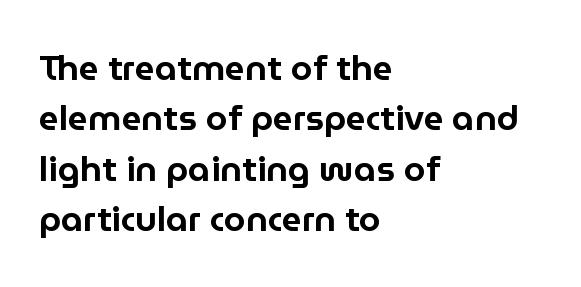
Q: Is the text italic (slanted)? A: No, it is upright.
Q: Is the typeface a serif or a sans-serif typeface? A: Sans-serif.
Q: Is the text underlined? A: No.
Q: How is the paragraph aligned? A: Left-aligned.
Q: Is the spacing between letters normal or unusually wide? A: Normal.
Q: Is the spacing between lines tight, normal or loose? A: Normal.
Q: Width (condensed, normal, or wide)? A: Normal.
Q: Stroke contrast? A: Low.
Q: x-height? A: Medium.
Q: Monospaced? A: No.
